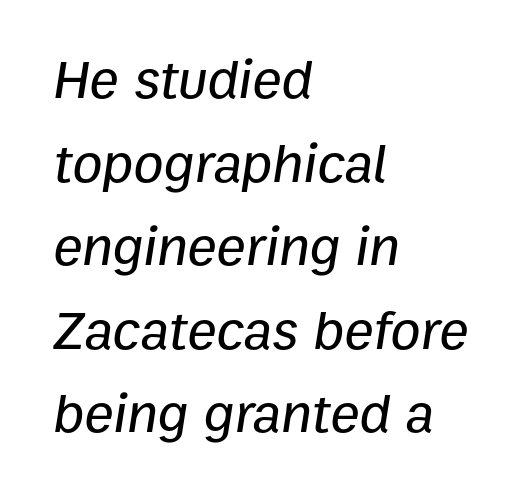
{"italic": "yes", "lean": "right", "slant_degrees": 9, "width": "normal", "stroke_contrast": "low", "x_height": "medium", "monospaced": "no", "underline": "no", "align": "left", "line_spacing": "normal", "line_spacing_ratio": 1.52, "letter_spacing": "normal", "letter_spacing_em": 0.0, "glyph_px": 55}
